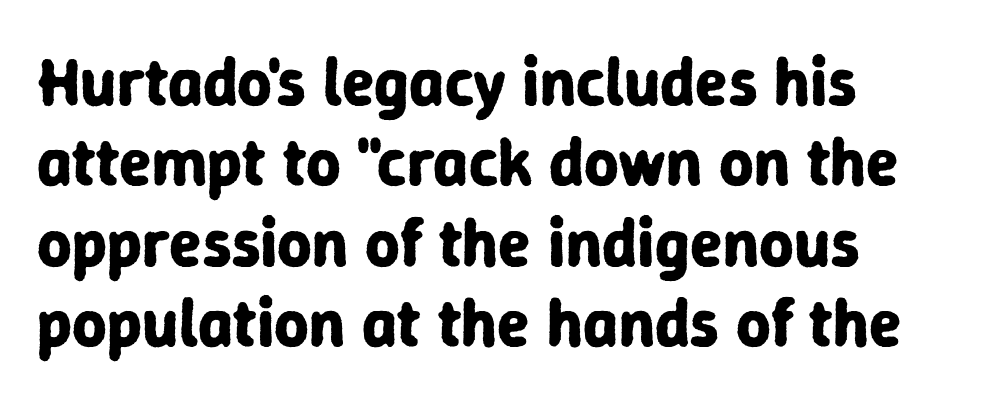
{"serif": "no", "italic": "no", "bold": "yes", "weight": "bold", "width": "normal", "stroke_contrast": "low", "x_height": "medium", "monospaced": "no", "underline": "no", "align": "left", "line_spacing_ratio": 1.2, "letter_spacing": "normal", "letter_spacing_em": 0.0, "glyph_px": 67}
